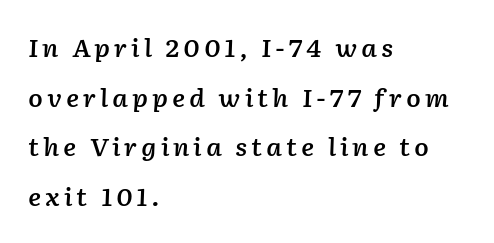
{"italic": "yes", "lean": "right", "slant_degrees": 2, "bold": "semi", "underline": "no", "align": "left", "line_spacing": "loose", "line_spacing_ratio": 2.07, "glyph_px": 24}
